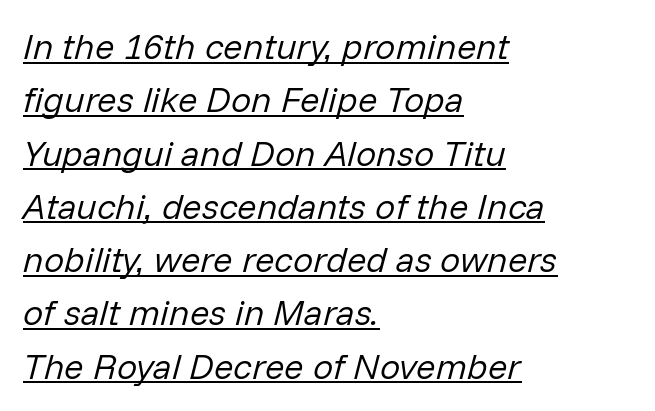
Q: Is the text bold? A: No.
Q: Is the text italic (slanted)? A: Yes, it leans right by about 14 degrees.
Q: Is the text underlined? A: Yes.
Q: How is the paragraph aligned? A: Left-aligned.
Q: Is the spacing between letters normal or unusually wide? A: Normal.
Q: Is the spacing between lines tight, normal or loose? A: Normal.
Q: Width (condensed, normal, or wide)? A: Normal.
Q: Stroke contrast? A: Low.
Q: x-height? A: Medium.
Q: Monospaced? A: No.
